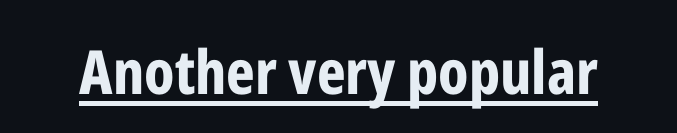
Q: Is the text bold? A: Yes.
Q: Is the text italic (slanted)? A: No, it is upright.
Q: Is the typeface a serif or a sans-serif typeface? A: Sans-serif.
Q: Is the text underlined? A: Yes.
Q: Is the spacing between letters normal or unusually wide? A: Normal.
Q: Width (condensed, normal, or wide)? A: Condensed.
Q: Stroke contrast? A: Low.
Q: x-height? A: Medium.
Q: Monospaced? A: No.
